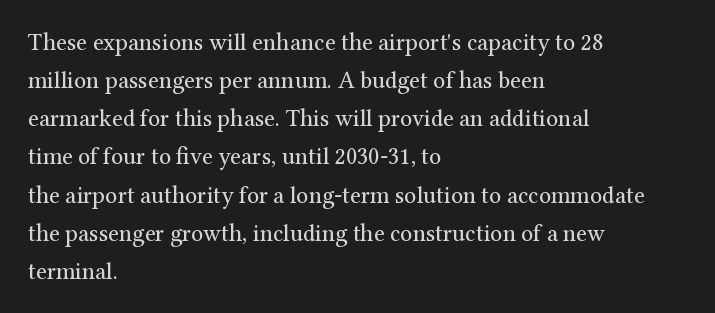
Q: Is the text bold? A: No.
Q: Is the text italic (slanted)? A: No, it is upright.
Q: Is the text underlined? A: No.
Q: How is the paragraph aligned? A: Left-aligned.
Q: Is the spacing between letters normal or unusually wide? A: Normal.
Q: Is the spacing between lines tight, normal or loose? A: Normal.
